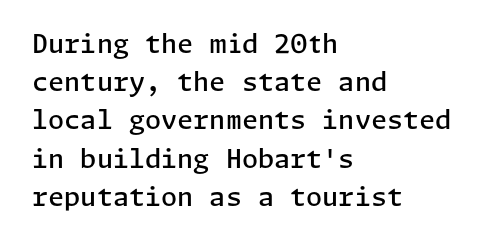
{"italic": "no", "bold": "semi", "underline": "no", "align": "left", "line_spacing": "normal", "line_spacing_ratio": 1.47, "letter_spacing": "normal", "letter_spacing_em": 0.0, "glyph_px": 26}
